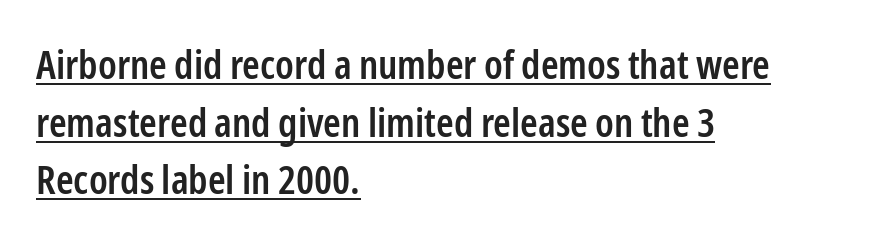
The image shows 40 px semibold, condensed sans-serif type, upright; set left-aligned, normal line spacing (1.44x), normal letter spacing, underlined; low stroke contrast and a medium x-height.
